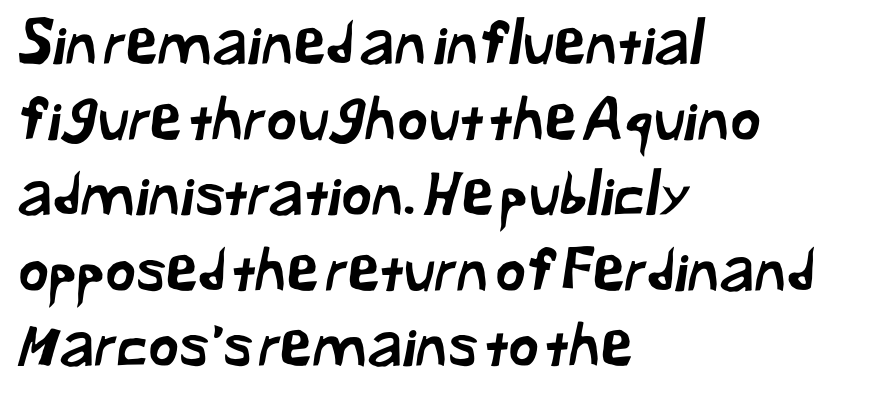
Spacing between characters is what you'd get straight out of the box. A sans-serif font was chosen for this passage. Note the varied advance widths — an 'i' is clearly narrower than an 'm'. A classic flush-left, rag-right setting is used for this passage. Underline: absent. Evenly set lines give the paragraph a standard silhouette.
